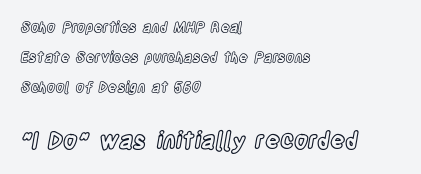
The image shows 23 px text type; set left-aligned, loose line spacing (2.16x), normal letter spacing, not underlined; the second (bottom) block is 1.64x larger.
